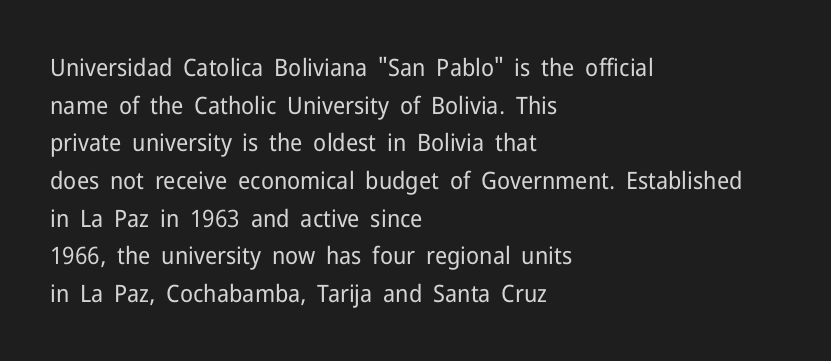
The setting favours the left margin, as ordinary paragraphs usually do. The face looks like a standard text weight, possibly lighter. Each row of text sits above clean, open space. Posture: straight, roman, zero tilt.
